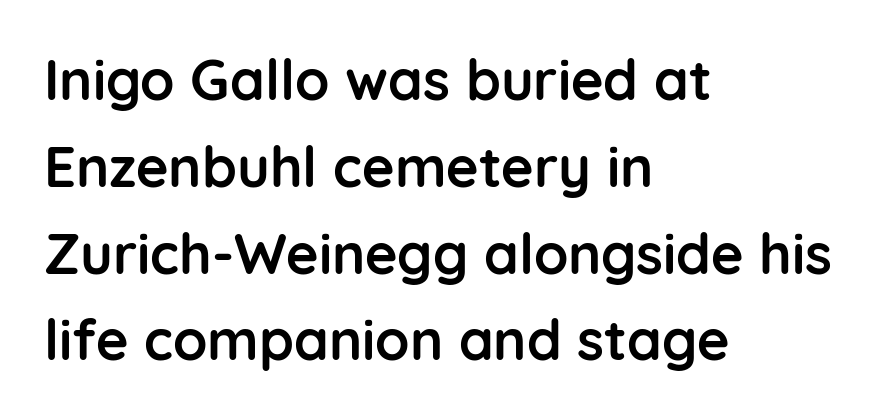
The image shows 56 px semibold sans-serif type, upright; set left-aligned, normal line spacing (1.55x), normal letter spacing, not underlined; low stroke contrast and a medium x-height.
